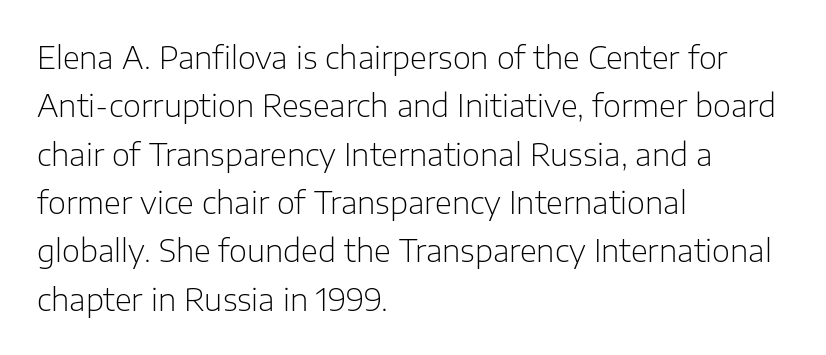
Does the lettering tilt? It doesn't — this is upright. Underlining? Definitely not there. There is no visible air inserted between adjacent glyphs. The lines sit at an ordinary, default distance from one another. Typeset ragged right — the left edge is the straight one. Do the characters align in a grid? No, the font is proportional.
